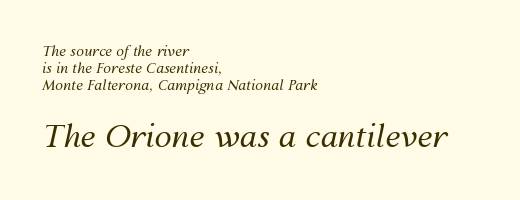
Q: Is the text bold? A: No.
Q: Is the text italic (slanted)? A: Yes, it leans right by about 12 degrees.
Q: Is the text underlined? A: No.
Q: How is the paragraph aligned? A: Left-aligned.
Q: Is the spacing between letters normal or unusually wide? A: Normal.
Q: Which block of text is set in a larger size, the first (top) or the second (bottom)? A: The second (bottom) one.
Q: Width (condensed, normal, or wide)? A: Normal.
Q: Stroke contrast? A: Medium.
Q: x-height? A: Medium.
Q: Monospaced? A: No.
